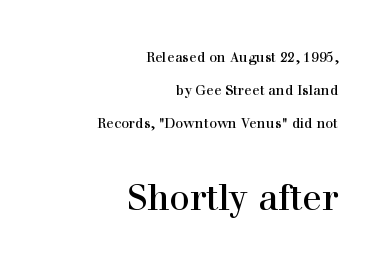
The image shows 36 px serif type, upright; set right-aligned, loose line spacing (2.35x), normal letter spacing, not underlined; the second (bottom) block is 2.57x larger; a medium x-height.
